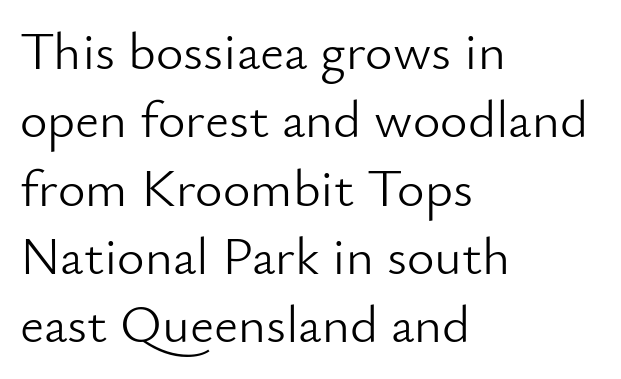
{"serif": "no", "italic": "no", "bold": "no", "weight": "light", "width": "normal", "stroke_contrast": "low", "x_height": "small", "monospaced": "no", "underline": "no", "align": "left", "line_spacing": "normal", "line_spacing_ratio": 1.29, "letter_spacing": "normal", "letter_spacing_em": 0.0, "glyph_px": 53}
